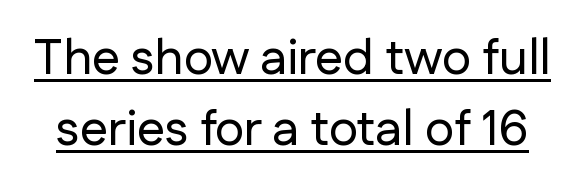
{"serif": "no", "italic": "no", "width": "normal", "stroke_contrast": "low", "x_height": "medium", "monospaced": "no", "underline": "yes", "line_spacing": "normal", "line_spacing_ratio": 1.43, "letter_spacing": "normal", "letter_spacing_em": 0.0, "glyph_px": 50}
